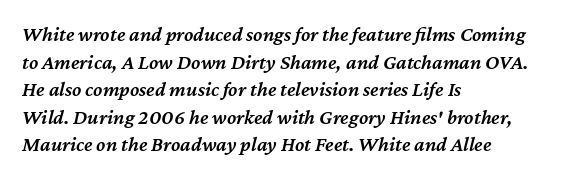
The image shows 21 px text type, italic (leaning right); set left-aligned, normal line spacing (1.31x), normal letter spacing, not underlined.
